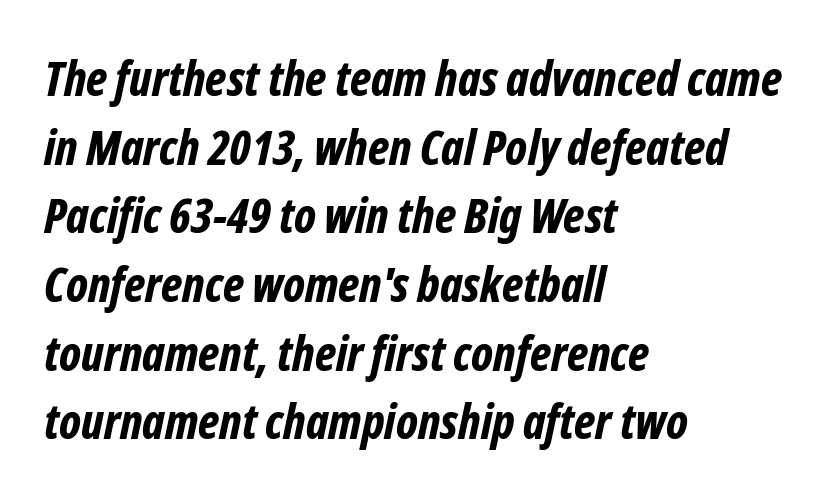
{"italic": "yes", "lean": "right", "slant_degrees": 12, "bold": "yes", "weight": "bold", "width": "condensed", "stroke_contrast": "low", "x_height": "medium", "monospaced": "no", "underline": "no", "align": "left", "line_spacing": "normal", "line_spacing_ratio": 1.43, "letter_spacing": "normal", "letter_spacing_em": 0.0, "glyph_px": 48}
